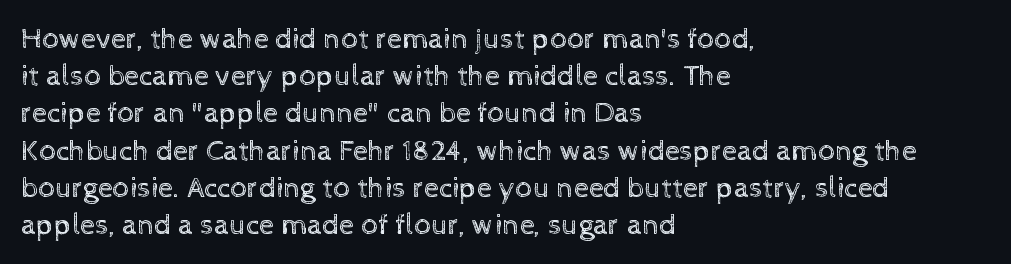
A bare baseline throughout the passage. The specimen reads as upright at a glance. Proportional: the letters do not fall into vertical columns. Spacing between characters is what you'd get straight out of the box. These lines are set flush left with a ragged right edge.
